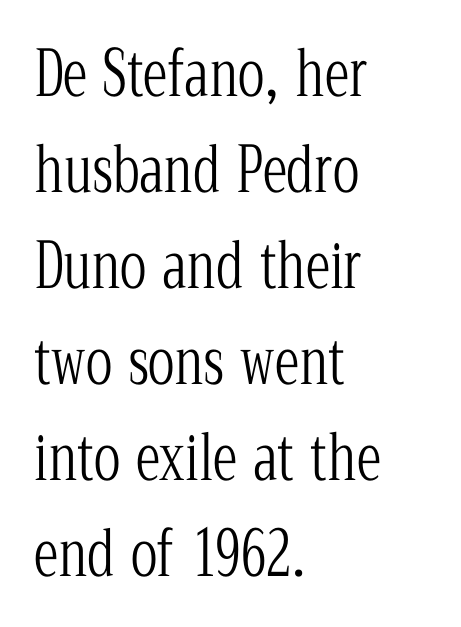
{"serif": "yes", "italic": "no", "bold": "no", "weight": "light", "width": "condensed", "stroke_contrast": "low", "x_height": "medium", "monospaced": "no", "underline": "no", "align": "left", "line_spacing": "normal", "line_spacing_ratio": 1.55, "letter_spacing": "normal", "letter_spacing_em": 0.0, "glyph_px": 62}
